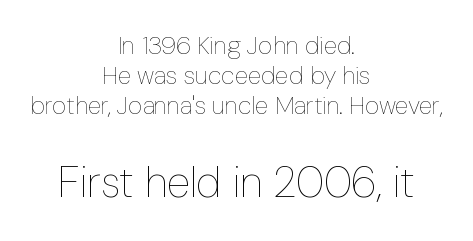
Glyph-to-glyph distance matches everyday printed text. Nothing heavy about these letters — not bold at all. Do the characters align in a grid? No, the font is proportional. These lines are centered, leaving both edges ragged. Between these two stacked blocks, the lower one wins on size.
